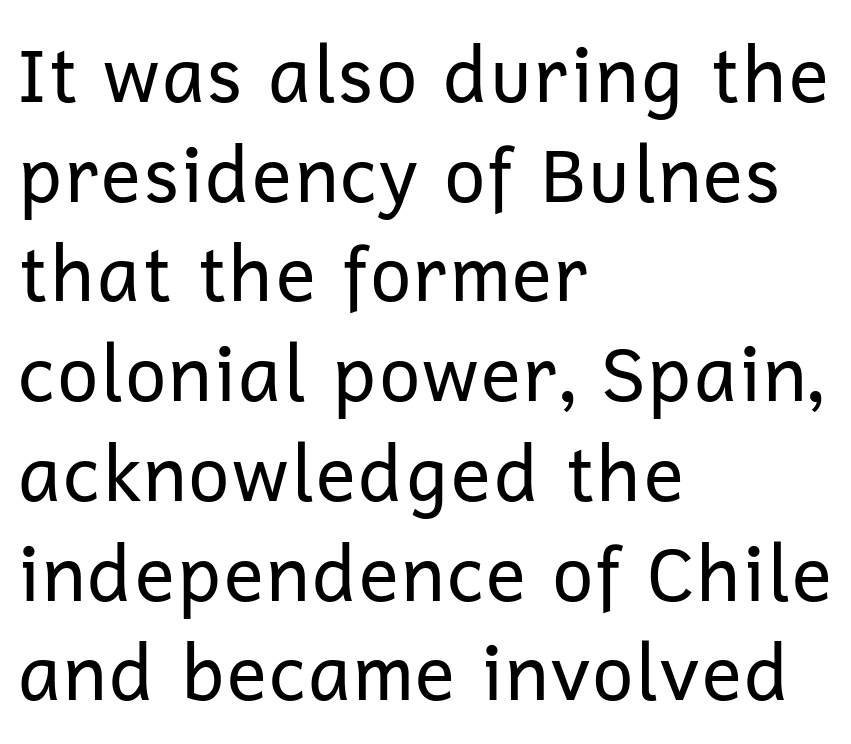
Proportional: the letters do not fall into vertical columns. Decoration check: the copy has no underline. Serif or sans? Sans — the stroke terminals are bare. The axis of the letterforms is exactly vertical. Bold? No — there's no thickening of the strokes.
